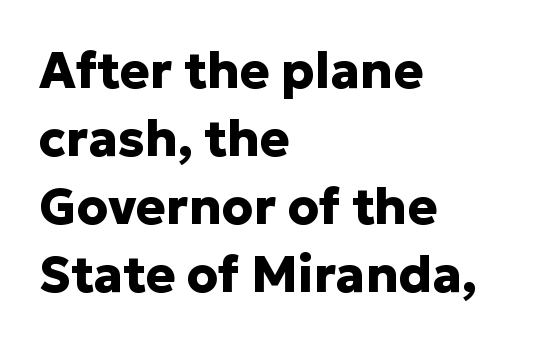
{"serif": "no", "italic": "no", "bold": "yes", "weight": "heavy", "width": "normal", "stroke_contrast": "low", "x_height": "medium", "monospaced": "no", "underline": "no", "align": "left", "line_spacing": "normal", "line_spacing_ratio": 1.36, "letter_spacing": "normal", "letter_spacing_em": 0.0, "glyph_px": 50}
